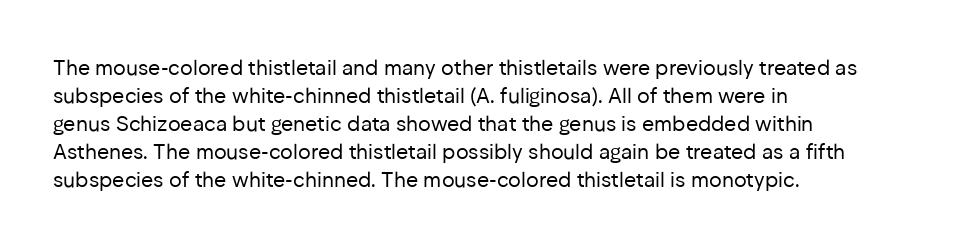
Q: Is the text bold? A: No.
Q: Is the text italic (slanted)? A: No, it is upright.
Q: Is the text underlined? A: No.
Q: How is the paragraph aligned? A: Left-aligned.
Q: Is the spacing between letters normal or unusually wide? A: Normal.
Q: Is the spacing between lines tight, normal or loose? A: Normal.
